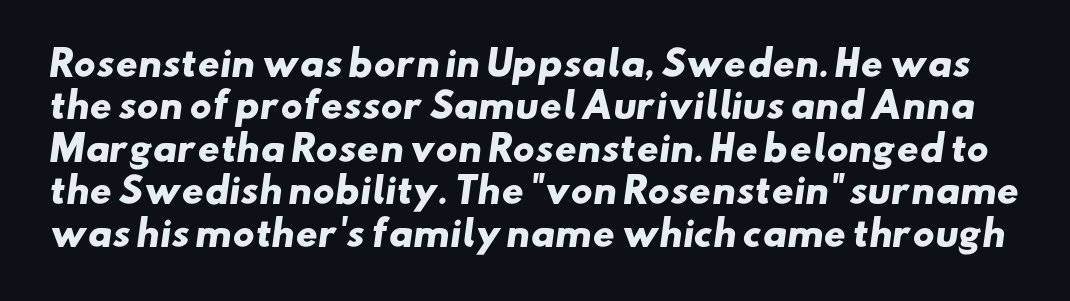
Q: Is the text bold? A: Yes.
Q: Is the typeface a serif or a sans-serif typeface? A: Sans-serif.
Q: Is the text underlined? A: No.
Q: Is the spacing between letters normal or unusually wide? A: Normal.
Q: Is the spacing between lines tight, normal or loose? A: Normal.
Q: Width (condensed, normal, or wide)? A: Wide.
Q: Stroke contrast? A: Low.
Q: x-height? A: Small.
Q: Monospaced? A: No.
